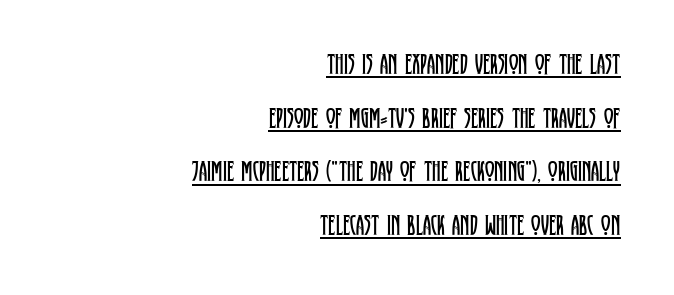
The image shows 29 px regular-weight, condensed serif type, upright; set right-aligned, line spacing 1.85x, normal letter spacing, underlined; low stroke contrast and a large x-height.
